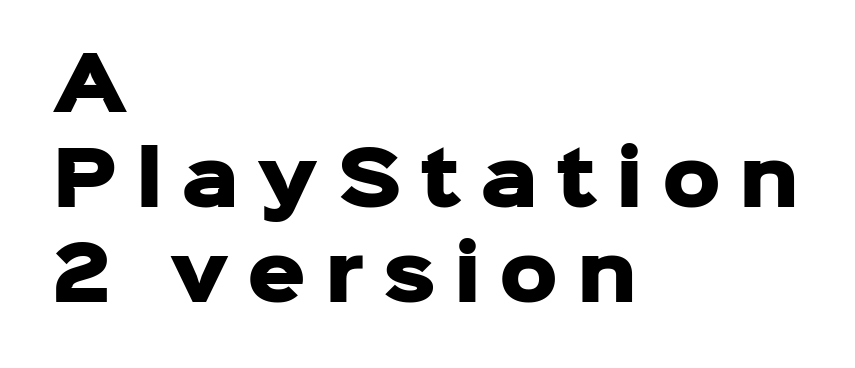
The image shows 73 px heavy sans-serif type, upright; set left-aligned, normal line spacing (1.3x), unusually wide letter spacing (+0.25 em), not underlined; low stroke contrast and a medium x-height.
